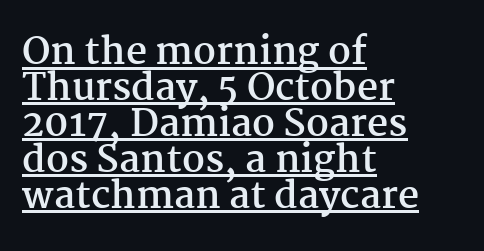
Q: Is the text bold? A: Yes.
Q: Is the text italic (slanted)? A: No, it is upright.
Q: Is the typeface a serif or a sans-serif typeface? A: Serif.
Q: Is the text underlined? A: Yes.
Q: How is the paragraph aligned? A: Left-aligned.
Q: Is the spacing between letters normal or unusually wide? A: Normal.
Q: Is the spacing between lines tight, normal or loose? A: Tight.
Q: Width (condensed, normal, or wide)? A: Normal.
Q: Stroke contrast? A: Medium.
Q: x-height? A: Medium.
Q: Monospaced? A: No.
